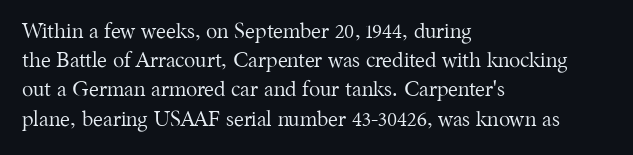
The image shows 21 px text type, upright; set left-aligned, normal line spacing (1.39x), normal letter spacing, not underlined.
